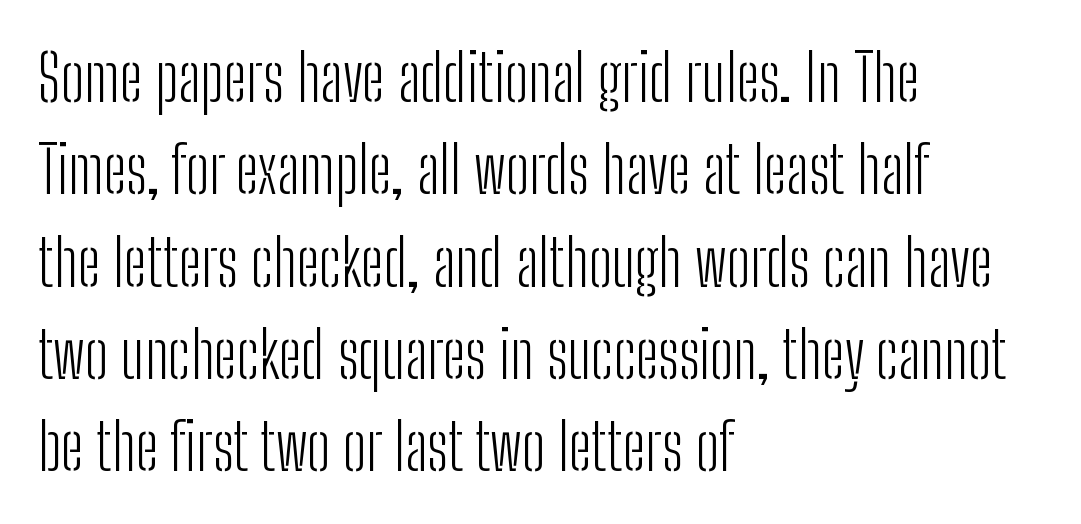
The image shows 65 px light, condensed sans-serif type, upright; set left-aligned, normal line spacing (1.42x), normal letter spacing, not underlined; low stroke contrast and a medium x-height.
